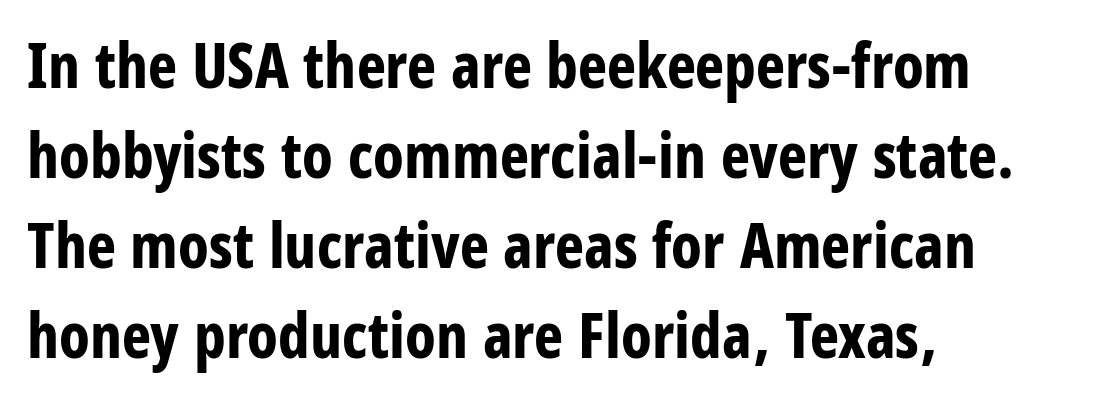
Q: Is the text bold? A: Yes.
Q: Is the text italic (slanted)? A: No, it is upright.
Q: Is the typeface a serif or a sans-serif typeface? A: Sans-serif.
Q: Is the text underlined? A: No.
Q: How is the paragraph aligned? A: Left-aligned.
Q: Is the spacing between letters normal or unusually wide? A: Normal.
Q: Is the spacing between lines tight, normal or loose? A: Normal.
Q: Width (condensed, normal, or wide)? A: Condensed.
Q: Stroke contrast? A: Low.
Q: x-height? A: Large.
Q: Monospaced? A: No.
